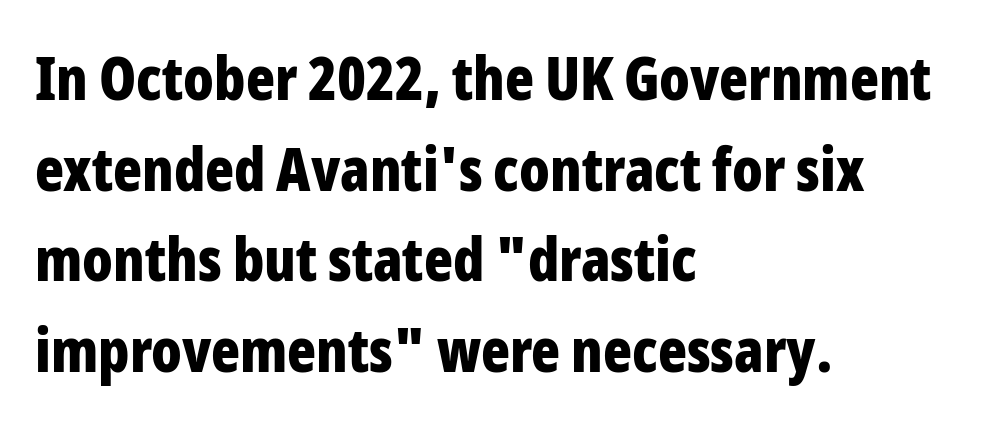
Q: Is the text bold? A: Yes.
Q: Is the text italic (slanted)? A: No, it is upright.
Q: Is the typeface a serif or a sans-serif typeface? A: Sans-serif.
Q: Is the text underlined? A: No.
Q: How is the paragraph aligned? A: Left-aligned.
Q: Is the spacing between letters normal or unusually wide? A: Normal.
Q: Is the spacing between lines tight, normal or loose? A: Normal.
Q: Width (condensed, normal, or wide)? A: Condensed.
Q: Stroke contrast? A: Low.
Q: x-height? A: Medium.
Q: Monospaced? A: No.
